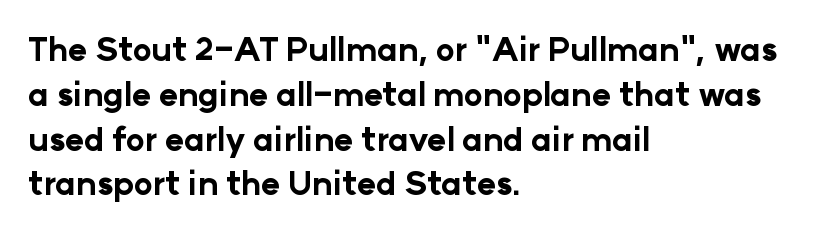
The image shows 32 px bold sans-serif type, upright; set left-aligned, normal line spacing (1.4x), normal letter spacing, not underlined; low stroke contrast and a medium x-height.
